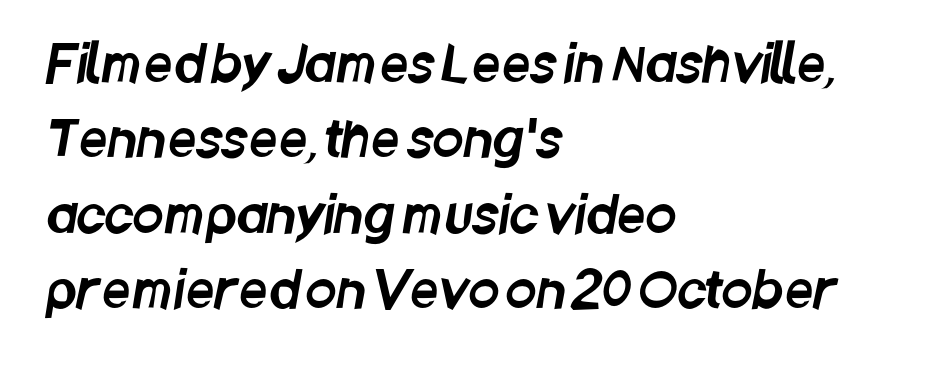
Q: Is the typeface a serif or a sans-serif typeface? A: Sans-serif.
Q: Is the text underlined? A: No.
Q: How is the paragraph aligned? A: Left-aligned.
Q: Is the spacing between letters normal or unusually wide? A: Normal.
Q: Is the spacing between lines tight, normal or loose? A: Normal.
Q: Width (condensed, normal, or wide)? A: Condensed.
Q: Stroke contrast? A: Low.
Q: x-height? A: Large.
Q: Monospaced? A: No.
